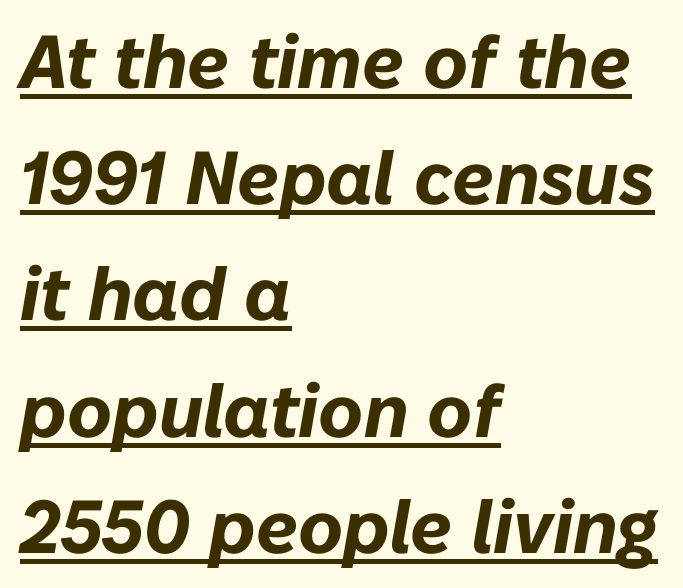
Tracking here is standard; glyphs follow each other at the usual distance. Weight: bold. Character widths vary here, with narrow letters taking less room than wide ones. The designer left line spacing at the default. What decoration does the sample have? An underline.
